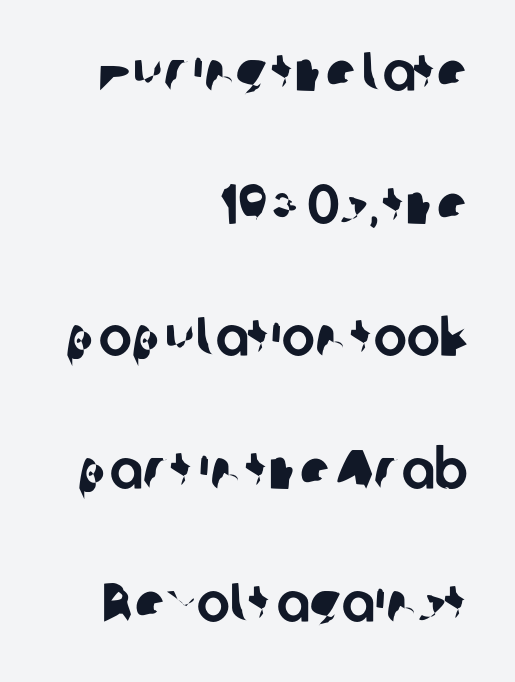
Q: Is the typeface a serif or a sans-serif typeface? A: Sans-serif.
Q: Is the text underlined? A: No.
Q: How is the paragraph aligned? A: Right-aligned.
Q: Is the spacing between letters normal or unusually wide? A: Normal.
Q: Is the spacing between lines tight, normal or loose? A: Loose.
Q: Width (condensed, normal, or wide)? A: Normal.
Q: Stroke contrast? A: Low.
Q: x-height? A: Medium.
Q: Monospaced? A: No.
